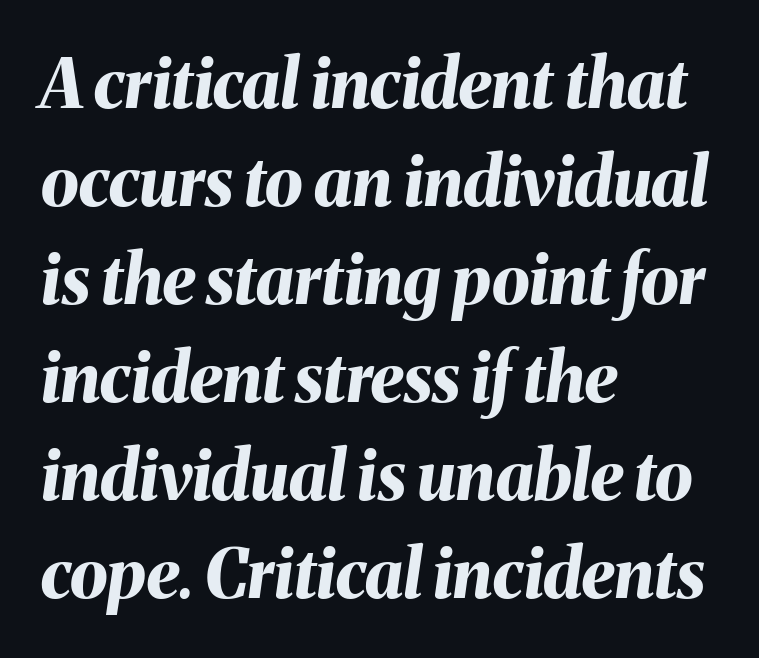
Q: Is the text bold? A: Yes.
Q: Is the text italic (slanted)? A: Yes, it leans right by about 8 degrees.
Q: Is the text underlined? A: No.
Q: How is the paragraph aligned? A: Left-aligned.
Q: Is the spacing between letters normal or unusually wide? A: Normal.
Q: Is the spacing between lines tight, normal or loose? A: Normal.
Q: Width (condensed, normal, or wide)? A: Normal.
Q: Stroke contrast? A: Medium.
Q: x-height? A: Medium.
Q: Monospaced? A: No.
